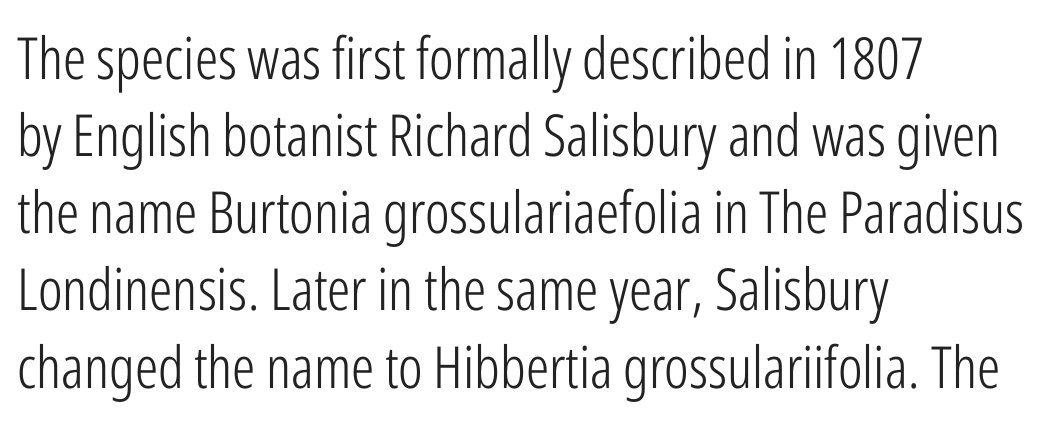
Vertical spacing — default. Weight class: somewhere from thin through regular. Inter-character spacing is left at the font's built-in metrics. This sample uses a sans-serif face. Unlike italic type, these characters show no tilt at all. The letters advance in unequal steps, a hallmark of proportional type.
